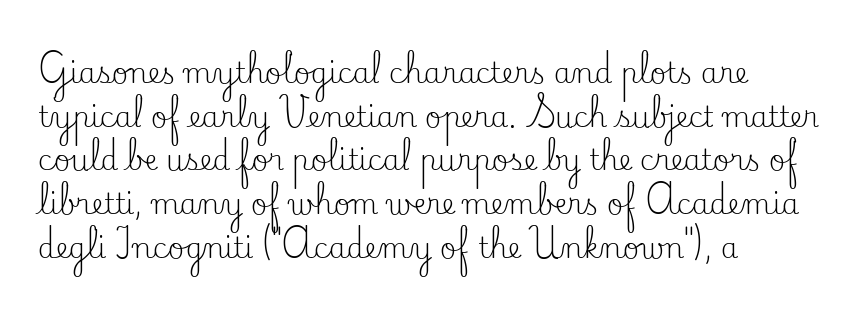
{"italic": "no", "bold": "no", "weight": "regular", "width": "normal", "stroke_contrast": "low", "x_height": "small", "monospaced": "no", "underline": "no", "align": "left", "line_spacing": "normal", "line_spacing_ratio": 1.56, "letter_spacing": "normal", "letter_spacing_em": 0.0, "glyph_px": 28}
